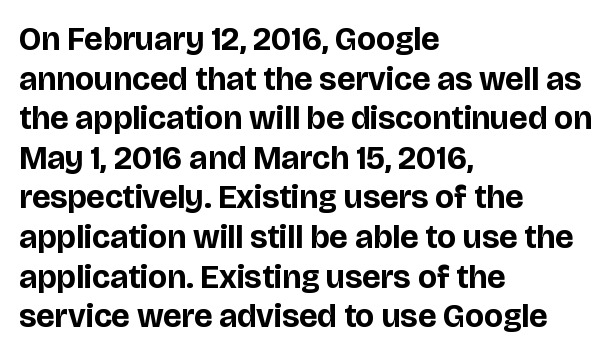
To sum up the face: it is a sans, with no serifs. Descenders are the only things crossing below the line. A typesetter would call this zero additional tracking. The letters advance in unequal steps, a hallmark of proportional type. This sample is left-justified, so line endings fall wherever the words run out. The axis of the letterforms is exactly vertical.
